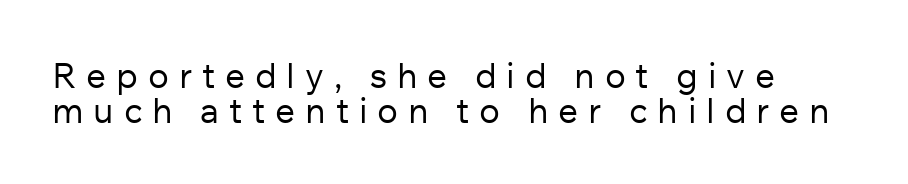
The image shows 35 px regular-weight sans-serif type, upright; set left-aligned, tight line spacing (1.0x), unusually wide letter spacing (+0.28 em), not underlined; low stroke contrast and a medium x-height.
